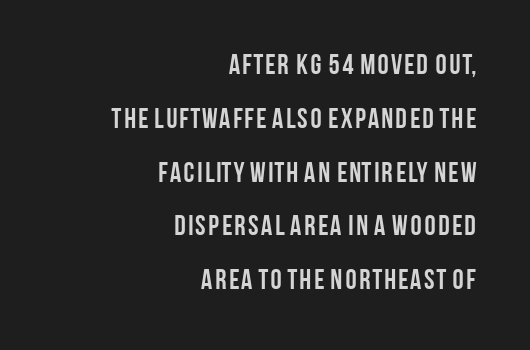
Caption: bold face, heavy strokes. Line endings align vertically; line beginnings do not. When letters stand straight like this, we call the style roman or upright. Just letters on the line, the space beneath them empty. Letter spacing: default.
